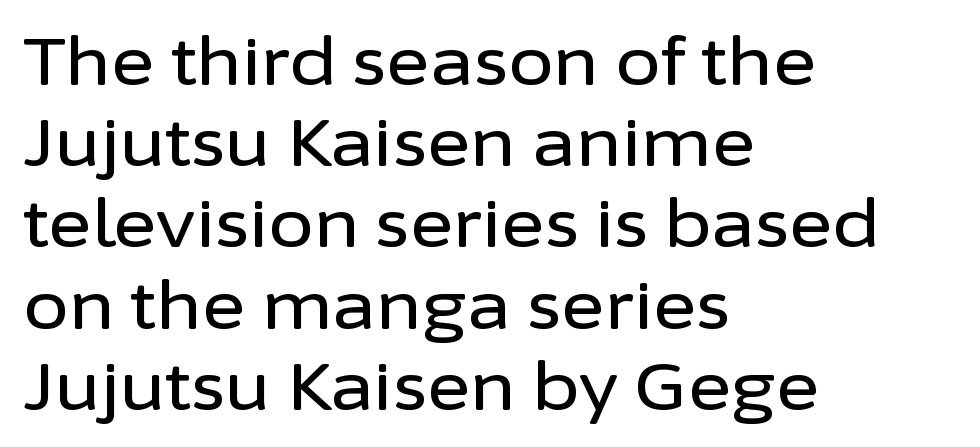
Decoration check: the copy has no underline. Character widths vary here, with narrow letters taking less room than wide ones. Observe the ordinary spacing: letters are neighbours, not strangers. Does the lettering tilt? It doesn't — this is upright. Is this a sans? Yes — the strokes have no serifs. The rag falls on the right side of this text block.
